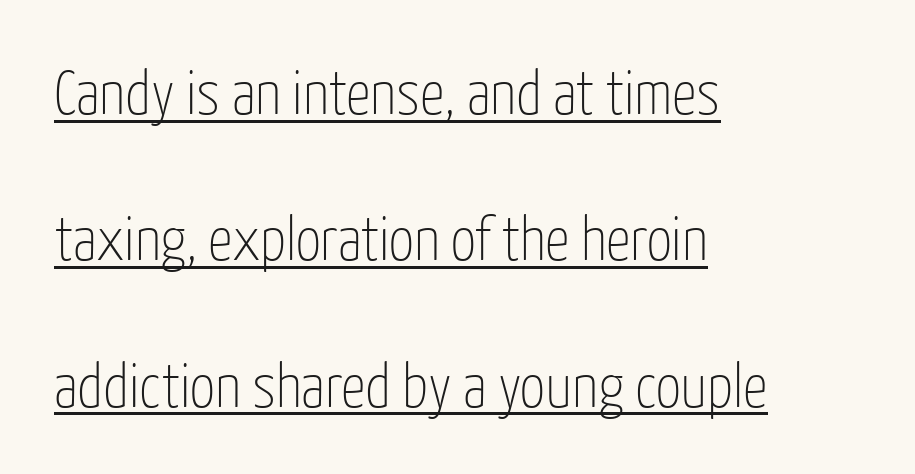
Think standard paragraph weight, or any step lighter than that. The paragraph shown leans on its left margin. Baseline-to-baseline distance is far greater than the letter height. These lines are composed in type without serifs. A typesetter would call this proportional, since set widths differ per character.
